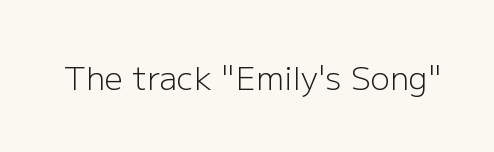
{"serif": "no", "italic": "no", "bold": "no", "weight": "light", "width": "normal", "stroke_contrast": "low", "x_height": "medium", "monospaced": "no", "underline": "no", "letter_spacing": "normal", "letter_spacing_em": 0.0, "glyph_px": 32}
